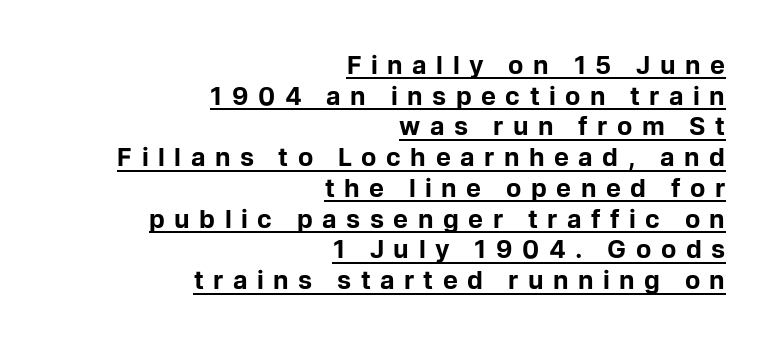
Beneath each row of characters lies a ruled line. The passage shown has open, widely tracked lettering throughout. Thick stems and heavy bowls — unmistakably bold. Right-aligned paragraph, ragged on the left.
